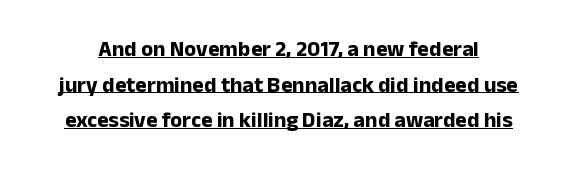
{"italic": "no", "bold": "yes", "underline": "yes", "line_spacing": "normal", "line_spacing_ratio": 1.62, "letter_spacing": "normal", "letter_spacing_em": 0.0, "glyph_px": 22}
